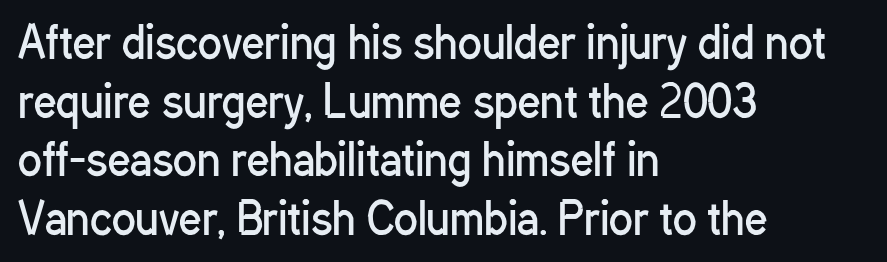
The image shows 44 px regular-weight, condensed sans-serif type, upright; set left-aligned, normal line spacing (1.33x), normal letter spacing, not underlined; low stroke contrast and a medium x-height.
